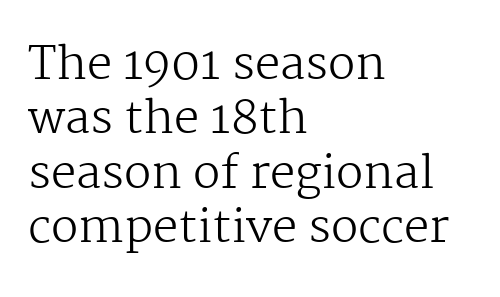
Q: Is the text bold? A: No.
Q: Is the text italic (slanted)? A: No, it is upright.
Q: Is the typeface a serif or a sans-serif typeface? A: Serif.
Q: Is the text underlined? A: No.
Q: How is the paragraph aligned? A: Left-aligned.
Q: Is the spacing between letters normal or unusually wide? A: Normal.
Q: Width (condensed, normal, or wide)? A: Normal.
Q: Stroke contrast? A: Medium.
Q: x-height? A: Medium.
Q: Monospaced? A: No.
